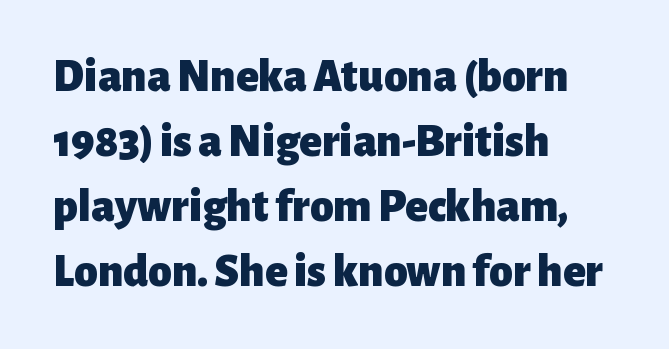
The image shows 47 px heavy sans-serif type, upright; set left-aligned, normal line spacing (1.38x), normal letter spacing, not underlined; low stroke contrast and a medium x-height.
